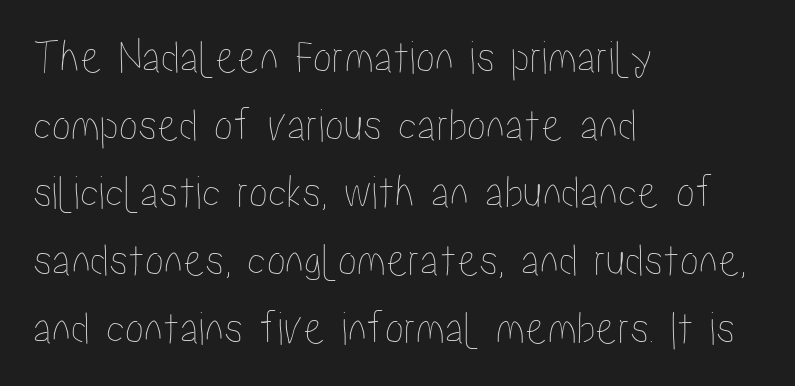
The image shows 48 px condensed type, upright; set left-aligned, normal line spacing (1.41x), normal letter spacing, not underlined; low stroke contrast and a medium x-height.
